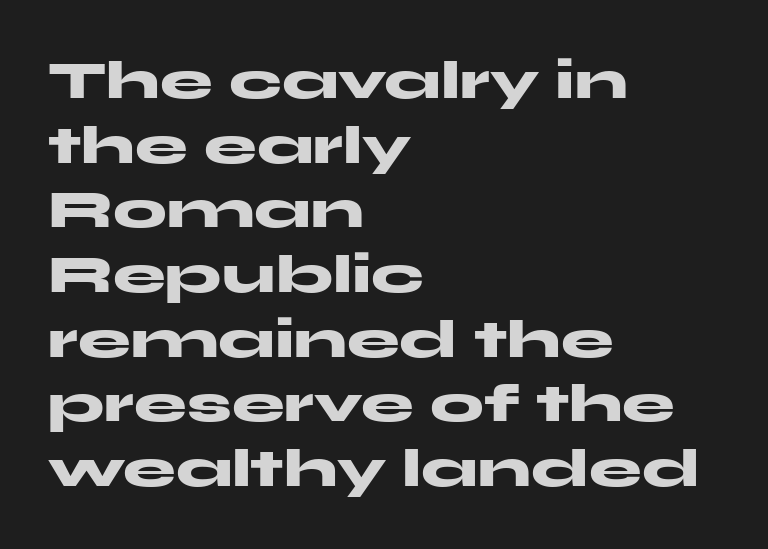
The image shows 53 px heavy, wide sans-serif type, upright; set left-aligned, line spacing 1.22x, normal letter spacing, not underlined; medium stroke contrast and a medium x-height.
